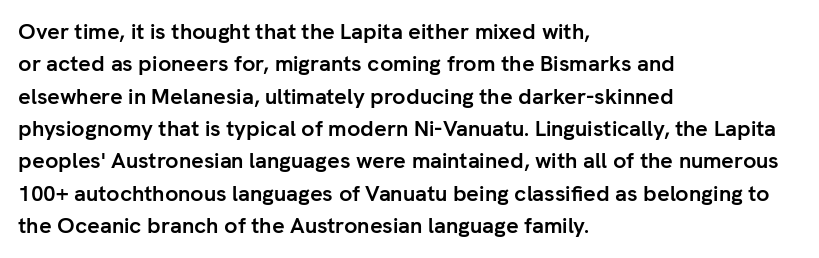
{"italic": "no", "bold": "yes", "underline": "no", "align": "left", "line_spacing": "normal", "line_spacing_ratio": 1.47, "letter_spacing": "normal", "letter_spacing_em": 0.0, "glyph_px": 22}
